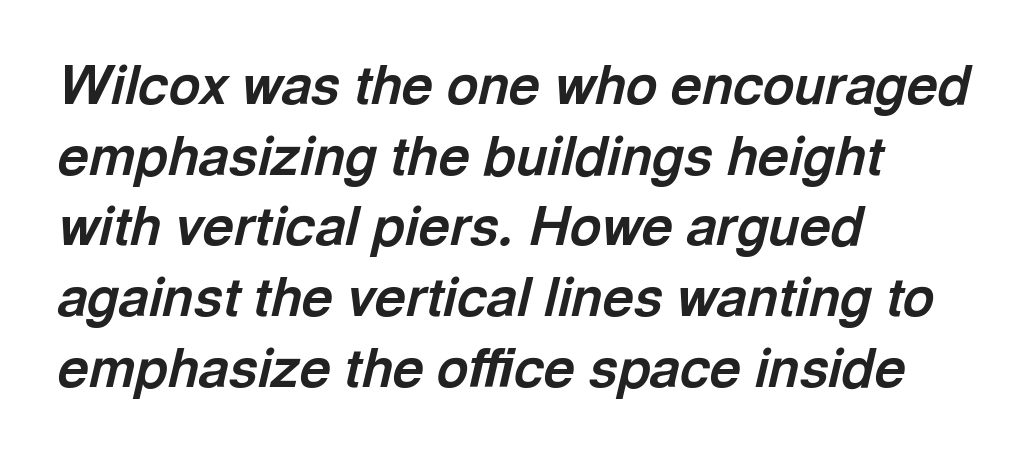
The rendering uses natural spacing where letterforms have individual widths. Observe the ordinary spacing: letters are neighbours, not strangers. Has an underline been added? It has not. Posture: slanted. One glance says typical: line gaps are just what's usual.
